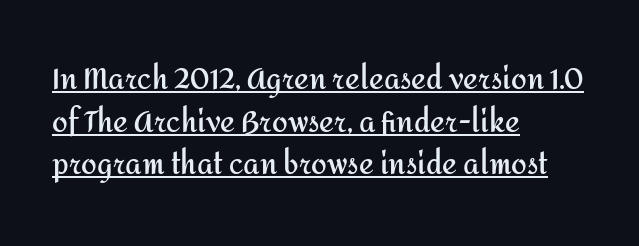
{"serif": "no", "italic": "no", "bold": "yes", "weight": "semibold", "width": "normal", "stroke_contrast": "medium", "x_height": "medium", "monospaced": "no", "underline": "yes", "align": "left", "line_spacing": "normal", "line_spacing_ratio": 1.52, "letter_spacing": "normal", "letter_spacing_em": 0.0, "glyph_px": 28}
